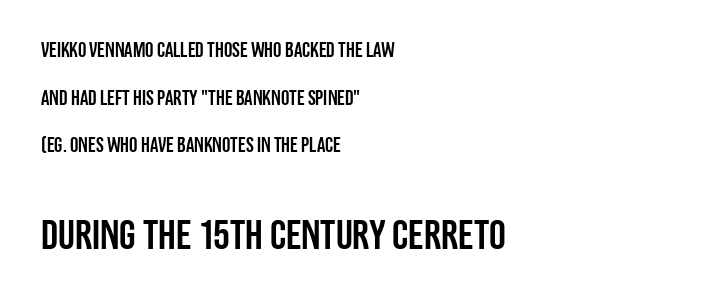
The image shows 42 px condensed sans-serif type, upright; set left-aligned, loose line spacing (2.27x), normal letter spacing, not underlined; the second (bottom) block is 2.0x larger; low stroke contrast and a large x-height.
